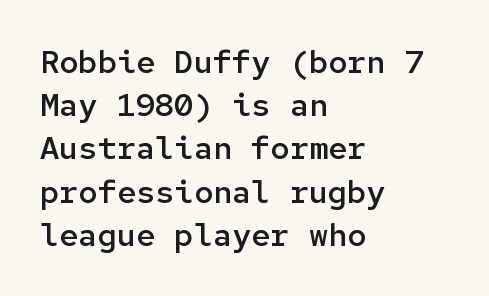
Q: Is the text bold? A: Semi-bold.
Q: Is the text italic (slanted)? A: No, it is upright.
Q: Is the typeface a serif or a sans-serif typeface? A: Sans-serif.
Q: Is the text underlined? A: No.
Q: How is the paragraph aligned? A: Left-aligned.
Q: Is the spacing between letters normal or unusually wide? A: Normal.
Q: Is the spacing between lines tight, normal or loose? A: Normal.
Q: Width (condensed, normal, or wide)? A: Normal.
Q: Stroke contrast? A: Low.
Q: x-height? A: Medium.
Q: Monospaced? A: Yes.
